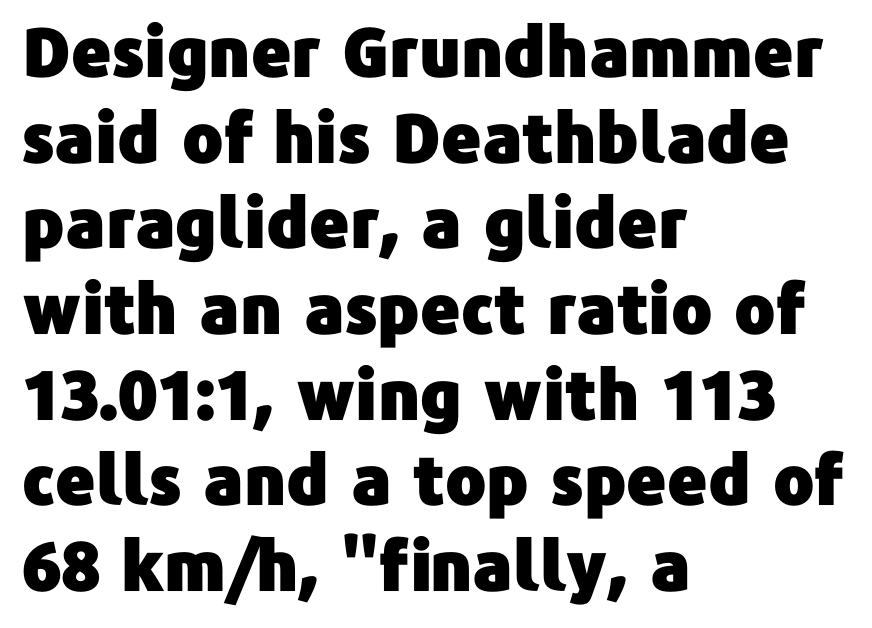
The image shows 68 px sans-serif type, upright; set left-aligned, normal line spacing (1.26x), normal letter spacing, not underlined; low stroke contrast and a medium x-height.
